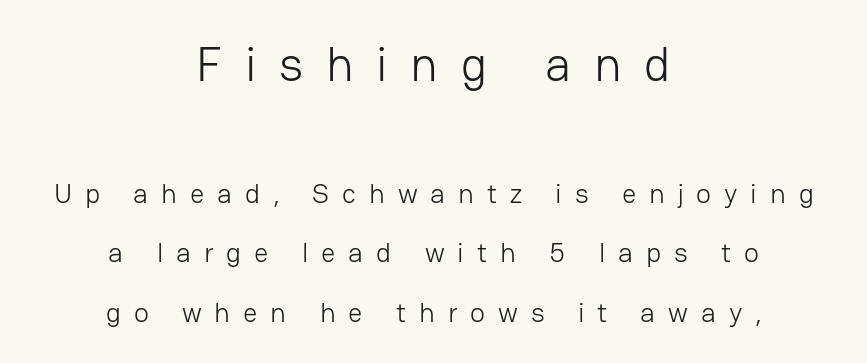
{"serif": "no", "italic": "no", "bold": "no", "weight": "light", "width": "normal", "stroke_contrast": "low", "x_height": "medium", "monospaced": "no", "underline": "no", "align": "center", "line_spacing": "loose", "line_spacing_ratio": 2.12, "letter_spacing": "wide", "letter_spacing_em": 0.46, "larger_block": "first", "size_ratio": 1.75, "glyph_px": 49}
